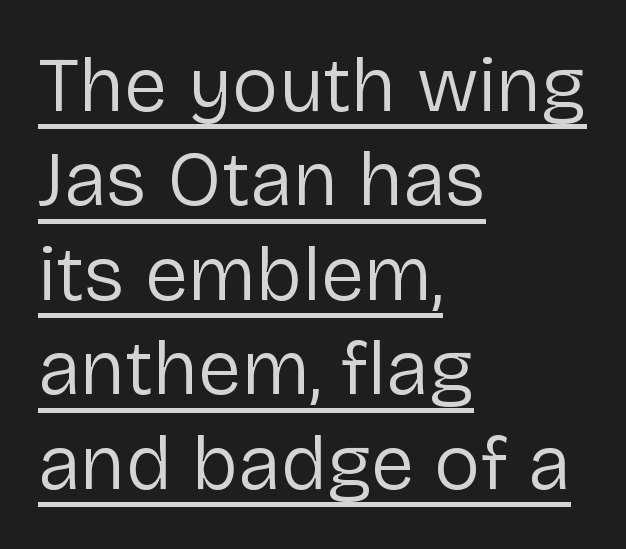
Q: Is the text bold? A: No.
Q: Is the text italic (slanted)? A: No, it is upright.
Q: Is the typeface a serif or a sans-serif typeface? A: Sans-serif.
Q: Is the text underlined? A: Yes.
Q: How is the paragraph aligned? A: Left-aligned.
Q: Is the spacing between letters normal or unusually wide? A: Normal.
Q: Width (condensed, normal, or wide)? A: Normal.
Q: Stroke contrast? A: Low.
Q: x-height? A: Medium.
Q: Monospaced? A: No.
